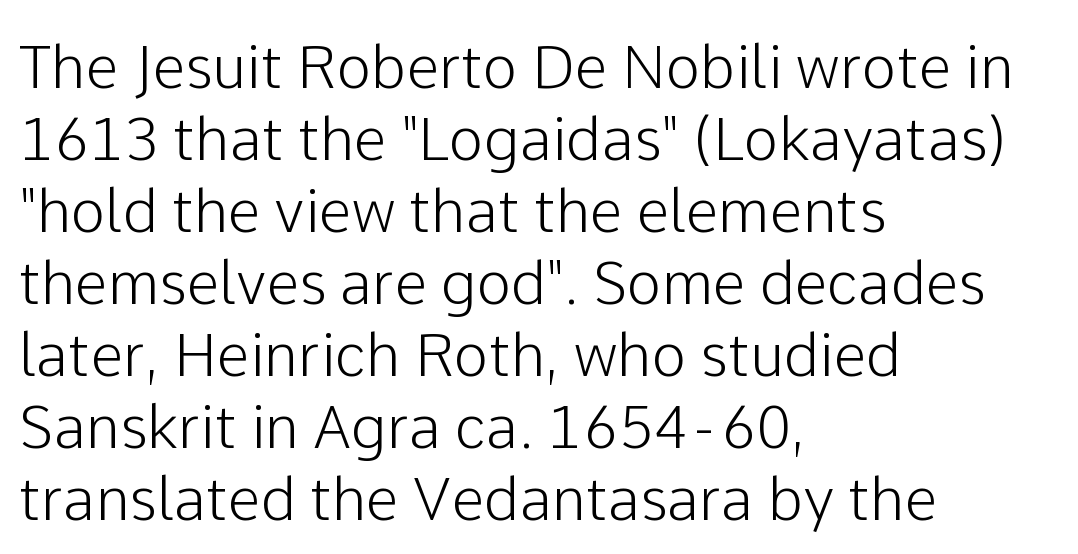
The image shows 59 px sans-serif type, upright; set left-aligned, line spacing 1.22x, normal letter spacing, not underlined; low stroke contrast and a medium x-height.
